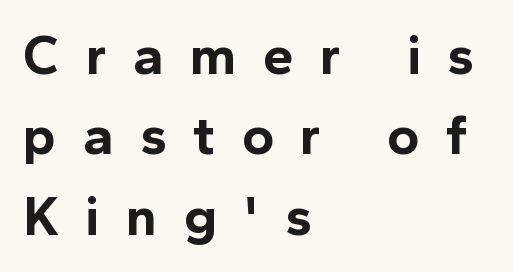
The image shows 55 px bold sans-serif type, upright; set left-aligned, normal line spacing (1.46x), unusually wide letter spacing (+0.48 em), not underlined; a medium x-height.
